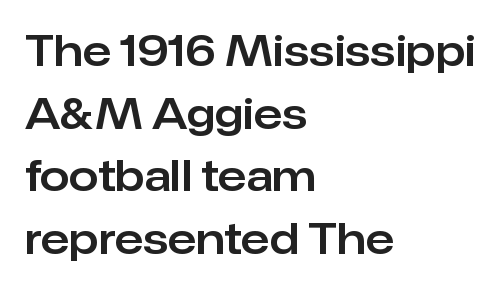
The image shows 42 px sans-serif type, upright; set left-aligned, normal line spacing (1.49x), normal letter spacing, not underlined; low stroke contrast and a medium x-height.
